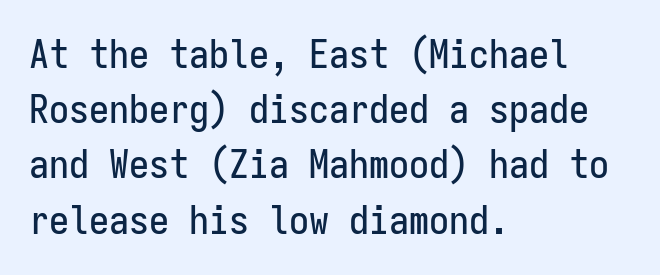
{"serif": "no", "italic": "no", "width": "condensed", "stroke_contrast": "low", "x_height": "medium", "monospaced": "yes", "underline": "no", "align": "left", "line_spacing": "normal", "line_spacing_ratio": 1.38, "letter_spacing": "normal", "letter_spacing_em": 0.0, "glyph_px": 40}
